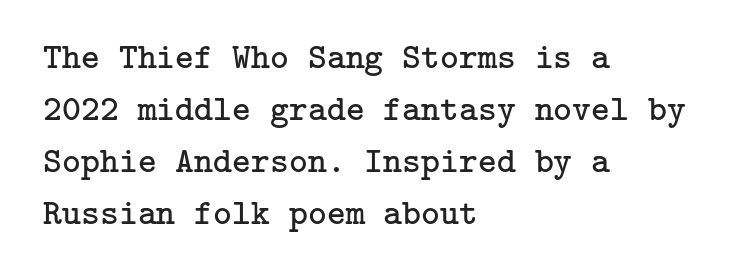
The image shows 36 px regular-weight serif type, upright; set left-aligned, normal line spacing (1.44x), normal letter spacing, not underlined; low stroke contrast and a medium x-height.
